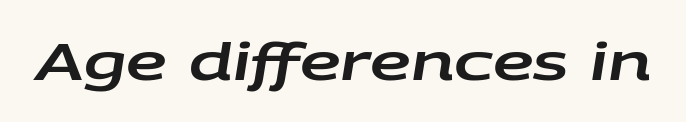
The image shows 51 px wide type, italic (leaning right); set normal letter spacing, not underlined; low stroke contrast and a large x-height.
